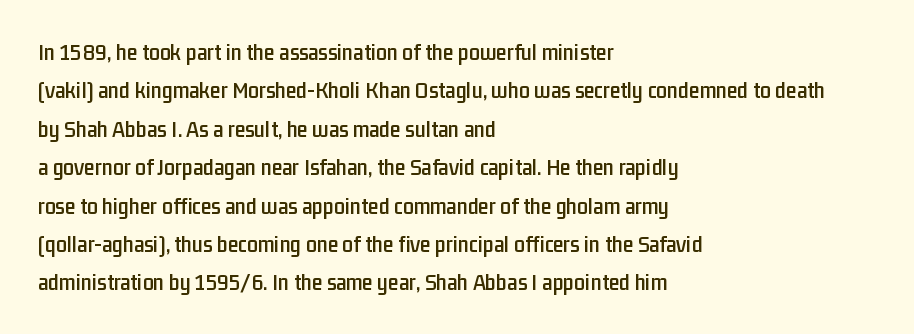
Q: Is the text italic (slanted)? A: No, it is upright.
Q: Is the text underlined? A: No.
Q: How is the paragraph aligned? A: Left-aligned.
Q: Is the spacing between letters normal or unusually wide? A: Normal.
Q: Is the spacing between lines tight, normal or loose? A: Normal.
